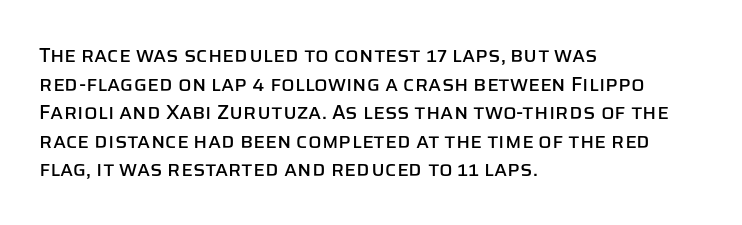
Q: Is the text italic (slanted)? A: No, it is upright.
Q: Is the text underlined? A: No.
Q: How is the paragraph aligned? A: Left-aligned.
Q: Is the spacing between letters normal or unusually wide? A: Normal.
Q: Is the spacing between lines tight, normal or loose? A: Normal.
